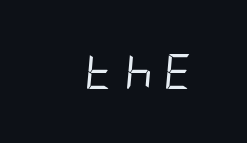
The passage shown is not underscored anywhere. The rendering applies a slant to the glyphs. The weight would be labelled regular, book, light, or lighter still. Display-style spreading of the glyphs; the letterfit is very open.
